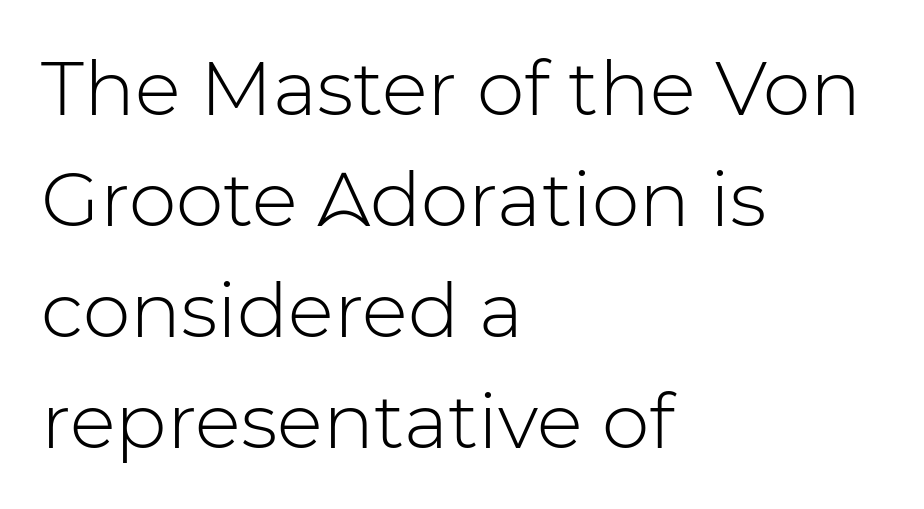
Q: Is the text bold? A: No.
Q: Is the text italic (slanted)? A: No, it is upright.
Q: Is the typeface a serif or a sans-serif typeface? A: Sans-serif.
Q: Is the text underlined? A: No.
Q: How is the paragraph aligned? A: Left-aligned.
Q: Is the spacing between letters normal or unusually wide? A: Normal.
Q: Is the spacing between lines tight, normal or loose? A: Normal.
Q: Width (condensed, normal, or wide)? A: Normal.
Q: Stroke contrast? A: Low.
Q: x-height? A: Medium.
Q: Monospaced? A: No.
